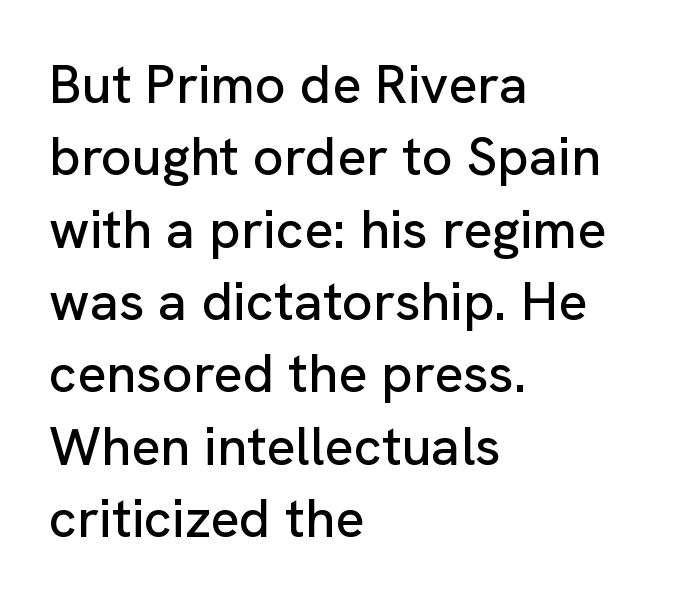
Q: Is the text italic (slanted)? A: No, it is upright.
Q: Is the typeface a serif or a sans-serif typeface? A: Sans-serif.
Q: Is the text underlined? A: No.
Q: How is the paragraph aligned? A: Left-aligned.
Q: Is the spacing between letters normal or unusually wide? A: Normal.
Q: Is the spacing between lines tight, normal or loose? A: Normal.
Q: Width (condensed, normal, or wide)? A: Normal.
Q: Stroke contrast? A: Low.
Q: x-height? A: Medium.
Q: Monospaced? A: No.
